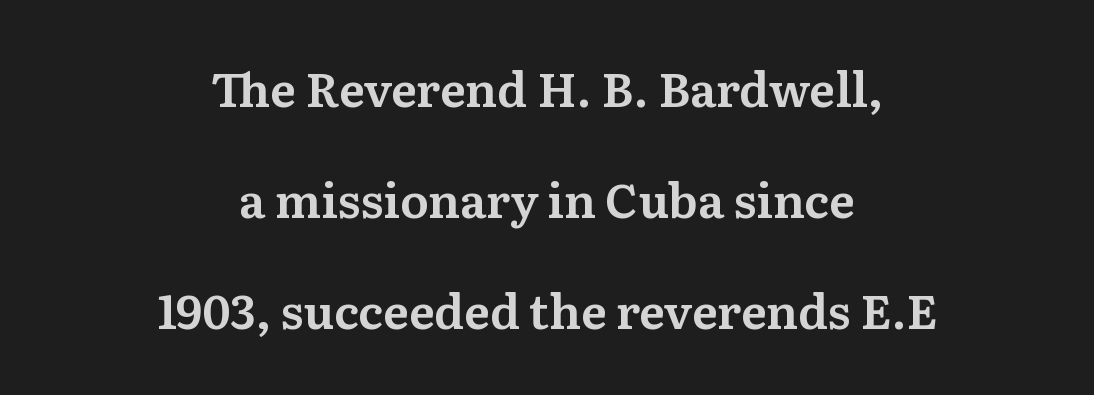
{"serif": "yes", "italic": "no", "width": "normal", "stroke_contrast": "medium", "x_height": "medium", "monospaced": "no", "underline": "no", "align": "center", "line_spacing": "loose", "line_spacing_ratio": 2.36, "letter_spacing": "normal", "letter_spacing_em": 0.0, "glyph_px": 47}
